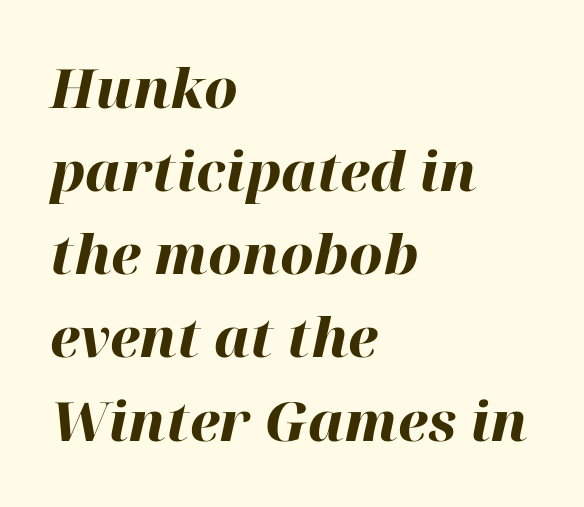
Q: Is the text bold? A: Yes.
Q: Is the text italic (slanted)? A: Yes, it leans right by about 12 degrees.
Q: Is the text underlined? A: No.
Q: How is the paragraph aligned? A: Left-aligned.
Q: Is the spacing between letters normal or unusually wide? A: Normal.
Q: Is the spacing between lines tight, normal or loose? A: Normal.
Q: Width (condensed, normal, or wide)? A: Normal.
Q: Stroke contrast? A: High.
Q: x-height? A: Medium.
Q: Monospaced? A: No.
